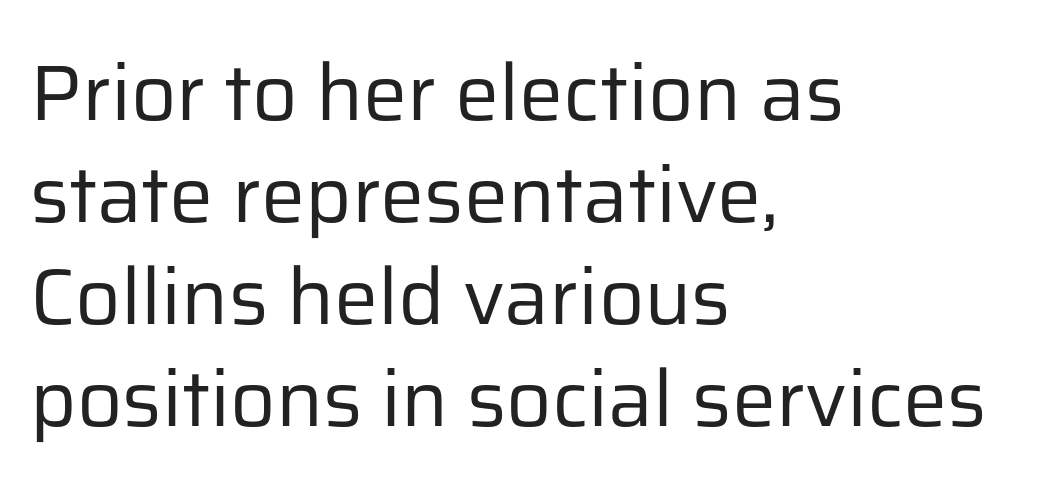
{"serif": "no", "italic": "no", "bold": "no", "weight": "regular", "width": "normal", "stroke_contrast": "low", "x_height": "medium", "monospaced": "no", "underline": "no", "align": "left", "line_spacing": "normal", "line_spacing_ratio": 1.29, "letter_spacing": "normal", "letter_spacing_em": 0.0, "glyph_px": 79}
